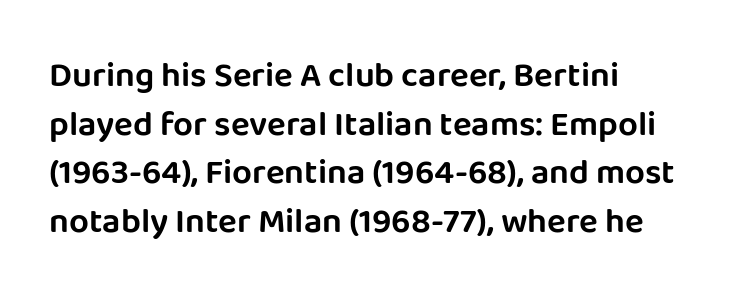
Q: Is the text italic (slanted)? A: No, it is upright.
Q: Is the typeface a serif or a sans-serif typeface? A: Sans-serif.
Q: Is the text underlined? A: No.
Q: How is the paragraph aligned? A: Left-aligned.
Q: Is the spacing between letters normal or unusually wide? A: Normal.
Q: Is the spacing between lines tight, normal or loose? A: Normal.
Q: Width (condensed, normal, or wide)? A: Normal.
Q: Stroke contrast? A: Low.
Q: x-height? A: Large.
Q: Monospaced? A: No.
